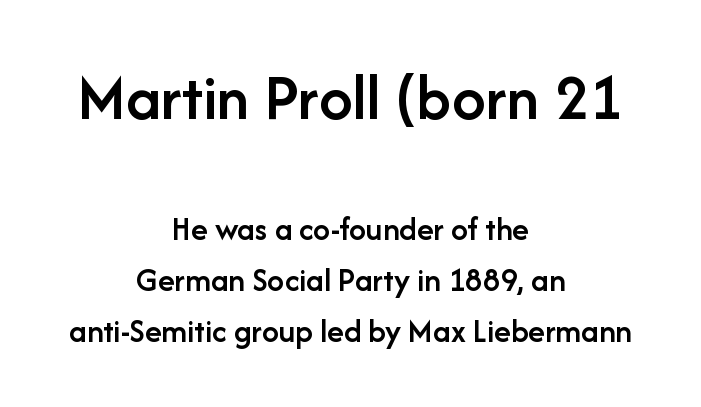
Q: Is the text bold? A: Semi-bold.
Q: Is the text italic (slanted)? A: No, it is upright.
Q: Is the typeface a serif or a sans-serif typeface? A: Sans-serif.
Q: Is the text underlined? A: No.
Q: How is the paragraph aligned? A: Centered.
Q: Is the spacing between letters normal or unusually wide? A: Normal.
Q: Is the spacing between lines tight, normal or loose? A: Normal.
Q: Which block of text is set in a larger size, the first (top) or the second (bottom)? A: The first (top) one.
Q: Width (condensed, normal, or wide)? A: Normal.
Q: Stroke contrast? A: Low.
Q: x-height? A: Medium.
Q: Monospaced? A: No.
